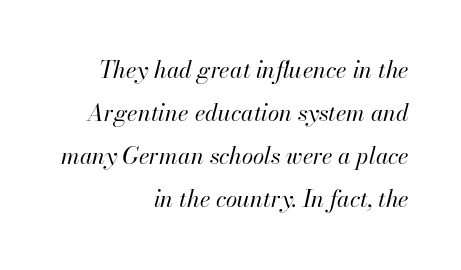
The image shows 23 px text type, italic (leaning right); set right-aligned, line spacing 1.87x, normal letter spacing, not underlined.
